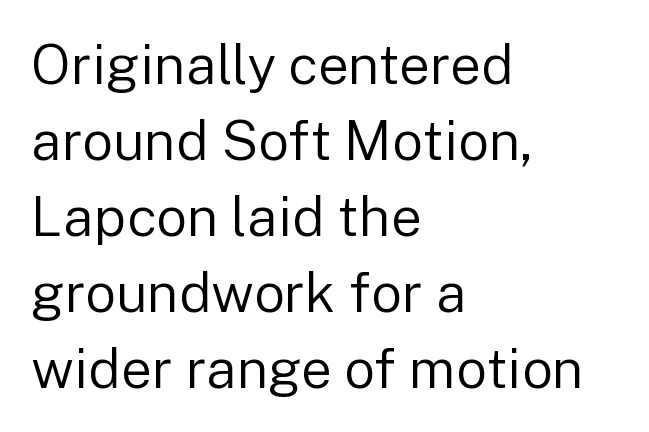
Q: Is the text bold? A: No.
Q: Is the text italic (slanted)? A: No, it is upright.
Q: Is the typeface a serif or a sans-serif typeface? A: Sans-serif.
Q: Is the text underlined? A: No.
Q: How is the paragraph aligned? A: Left-aligned.
Q: Is the spacing between letters normal or unusually wide? A: Normal.
Q: Is the spacing between lines tight, normal or loose? A: Normal.
Q: Width (condensed, normal, or wide)? A: Normal.
Q: Stroke contrast? A: Low.
Q: x-height? A: Medium.
Q: Monospaced? A: No.
